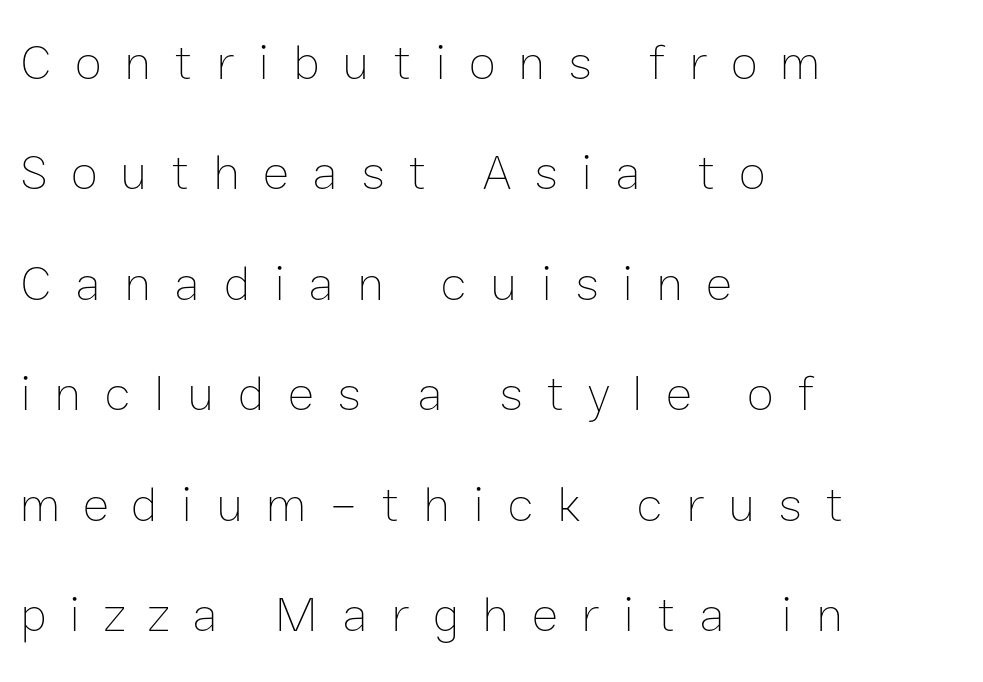
Horizontally, the lines are justified to the leading edge only. Character widths vary here, with narrow letters taking less room than wide ones. A typesetter would mark this as roman, not italic. Someone cranked the tracking dial way up on this one. The vertical gap from one line to the next is large. The font sits on the lighter half of the weight spectrum, regular included.
